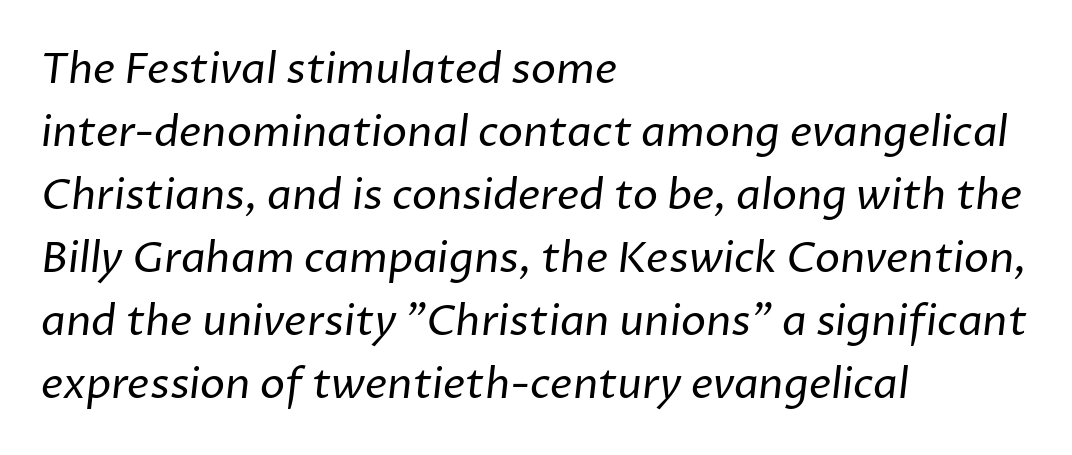
{"serif": "no", "bold": "no", "weight": "regular", "width": "normal", "stroke_contrast": "low", "x_height": "medium", "monospaced": "no", "underline": "no", "align": "left", "line_spacing": "normal", "line_spacing_ratio": 1.5, "letter_spacing": "normal", "letter_spacing_em": 0.0, "glyph_px": 42}
